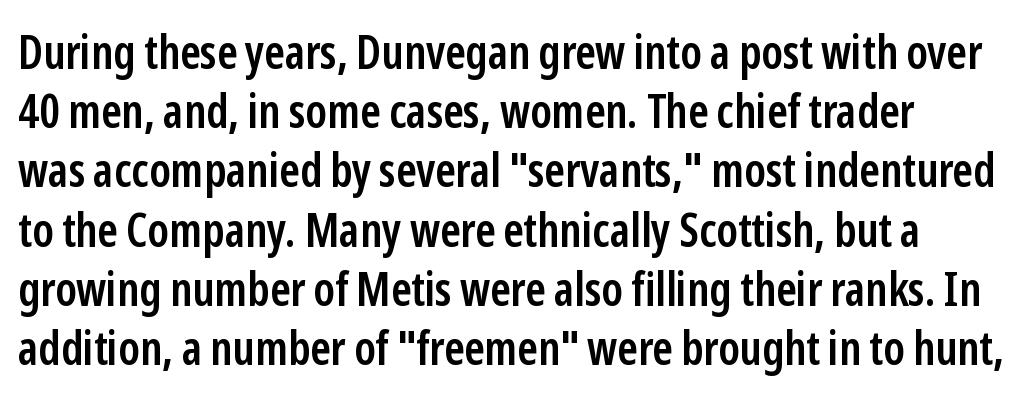
Q: Is the text bold? A: Semi-bold.
Q: Is the text italic (slanted)? A: No, it is upright.
Q: Is the typeface a serif or a sans-serif typeface? A: Sans-serif.
Q: Is the text underlined? A: No.
Q: How is the paragraph aligned? A: Left-aligned.
Q: Is the spacing between letters normal or unusually wide? A: Normal.
Q: Is the spacing between lines tight, normal or loose? A: Normal.
Q: Width (condensed, normal, or wide)? A: Condensed.
Q: Stroke contrast? A: Low.
Q: x-height? A: Medium.
Q: Monospaced? A: No.
